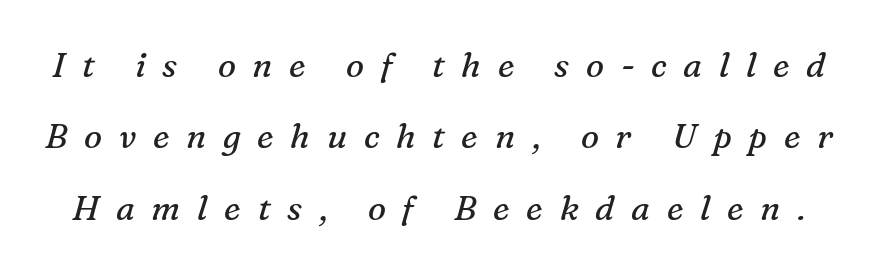
Q: Is the text bold? A: No.
Q: Is the text italic (slanted)? A: Yes, it leans right by about 16 degrees.
Q: Is the typeface a serif or a sans-serif typeface? A: Serif.
Q: Is the text underlined? A: No.
Q: Is the spacing between letters normal or unusually wide? A: Unusually wide.
Q: Is the spacing between lines tight, normal or loose? A: Loose.
Q: Width (condensed, normal, or wide)? A: Normal.
Q: Stroke contrast? A: Medium.
Q: x-height? A: Medium.
Q: Monospaced? A: No.
